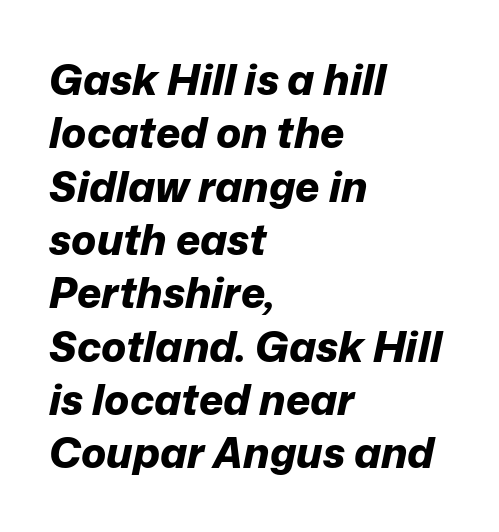
Q: Is the text bold? A: Yes.
Q: Is the text italic (slanted)? A: Yes, it leans right by about 12 degrees.
Q: Is the text underlined? A: No.
Q: How is the paragraph aligned? A: Left-aligned.
Q: Is the spacing between letters normal or unusually wide? A: Normal.
Q: Is the spacing between lines tight, normal or loose? A: Normal.
Q: Width (condensed, normal, or wide)? A: Normal.
Q: Stroke contrast? A: Low.
Q: x-height? A: Medium.
Q: Monospaced? A: No.
